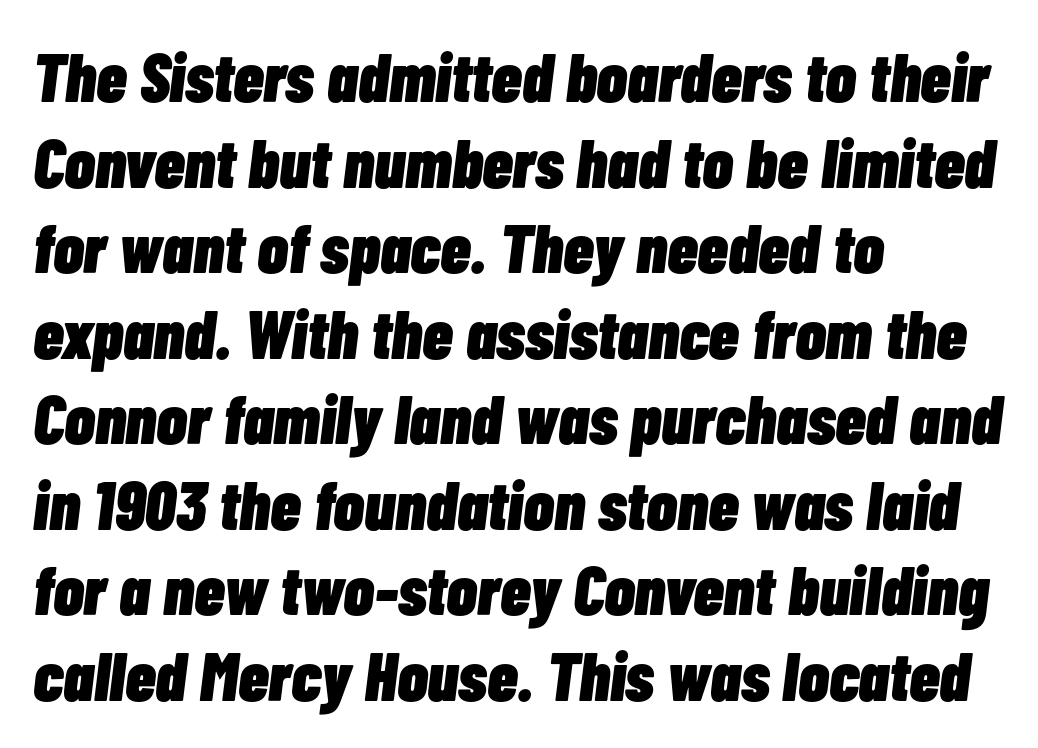
Q: Is the text bold? A: Yes.
Q: Is the text italic (slanted)? A: Yes, it leans right by about 7 degrees.
Q: Is the text underlined? A: No.
Q: How is the paragraph aligned? A: Left-aligned.
Q: Is the spacing between letters normal or unusually wide? A: Normal.
Q: Width (condensed, normal, or wide)? A: Condensed.
Q: Stroke contrast? A: Low.
Q: x-height? A: Medium.
Q: Monospaced? A: No.
